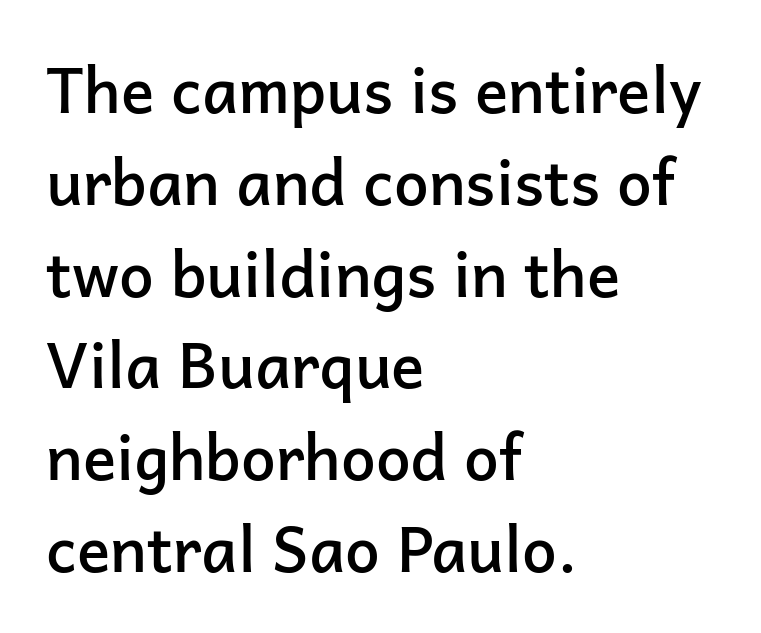
Character widths vary here, with narrow letters taking less room than wide ones. The type sits square on the baseline with zero lean. Whoever set this chose a conventional vertical rhythm. All the whitespace from short lines collects on the right. Slightly chunky letters — semibold, I'd say, not full bold. In terms of letterform style, serifs are entirely absent.
